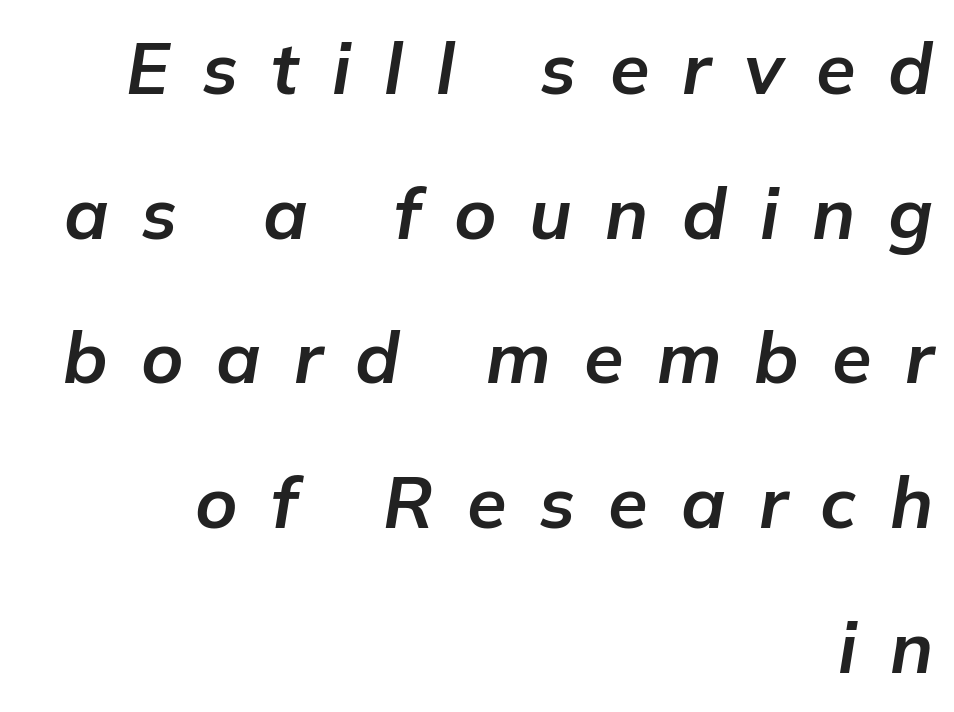
{"italic": "yes", "lean": "right", "slant_degrees": 9, "bold": "yes", "weight": "bold", "width": "normal", "stroke_contrast": "low", "x_height": "medium", "monospaced": "no", "underline": "no", "align": "right", "line_spacing": "loose", "line_spacing_ratio": 2.01, "letter_spacing": "wide", "letter_spacing_em": 0.46, "glyph_px": 72}
